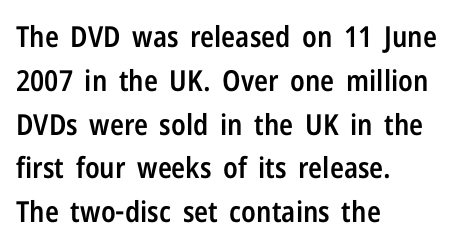
Q: Is the text bold? A: Semi-bold.
Q: Is the text italic (slanted)? A: No, it is upright.
Q: Is the typeface a serif or a sans-serif typeface? A: Sans-serif.
Q: Is the text underlined? A: No.
Q: How is the paragraph aligned? A: Left-aligned.
Q: Is the spacing between letters normal or unusually wide? A: Normal.
Q: Is the spacing between lines tight, normal or loose? A: Normal.
Q: Width (condensed, normal, or wide)? A: Condensed.
Q: Stroke contrast? A: Low.
Q: x-height? A: Medium.
Q: Monospaced? A: No.
